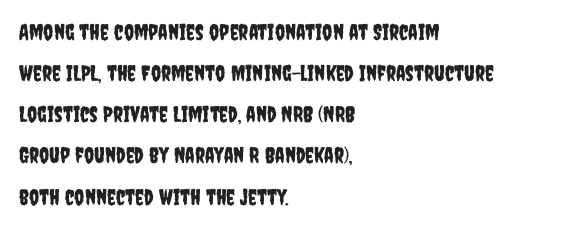
{"italic": "no", "underline": "no", "align": "left", "line_spacing_ratio": 1.87, "letter_spacing": "normal", "letter_spacing_em": 0.0, "glyph_px": 22}
